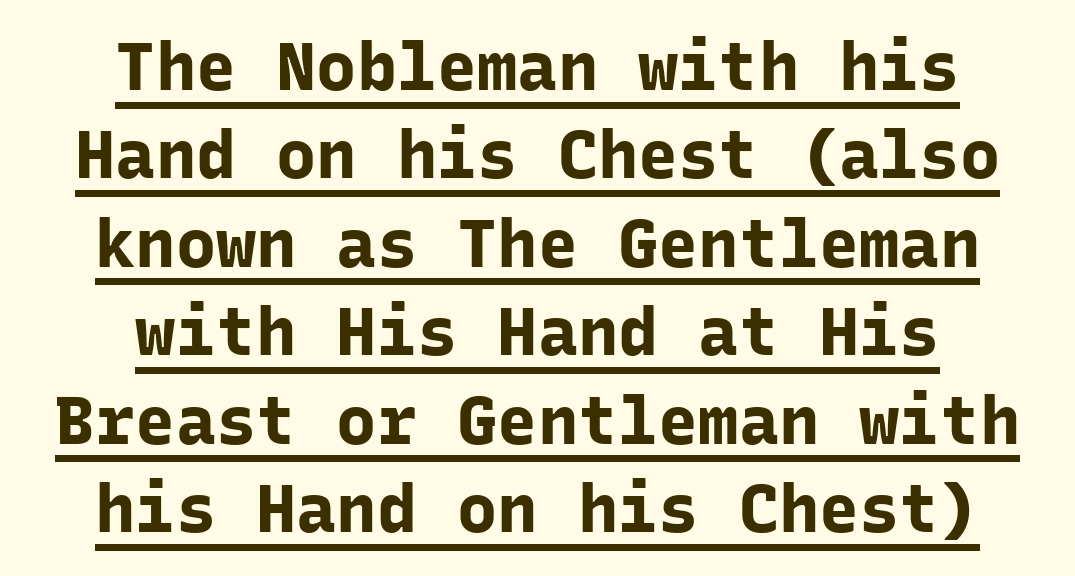
{"serif": "no", "italic": "no", "bold": "yes", "weight": "bold", "width": "normal", "stroke_contrast": "low", "x_height": "medium", "monospaced": "yes", "underline": "yes", "align": "center", "line_spacing": "normal", "line_spacing_ratio": 1.32, "letter_spacing": "normal", "letter_spacing_em": 0.0, "glyph_px": 67}
